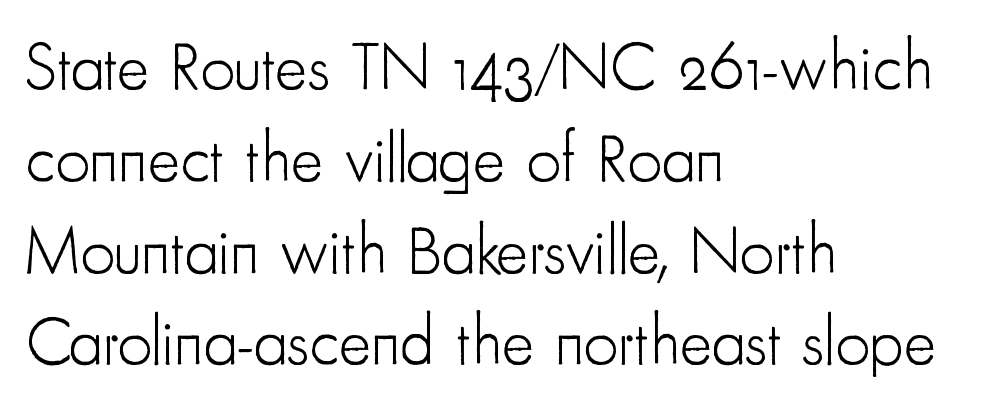
{"serif": "no", "italic": "no", "bold": "no", "weight": "light", "width": "condensed", "stroke_contrast": "low", "x_height": "small", "monospaced": "no", "underline": "no", "align": "left", "line_spacing": "normal", "line_spacing_ratio": 1.35, "letter_spacing": "normal", "letter_spacing_em": 0.0, "glyph_px": 68}
